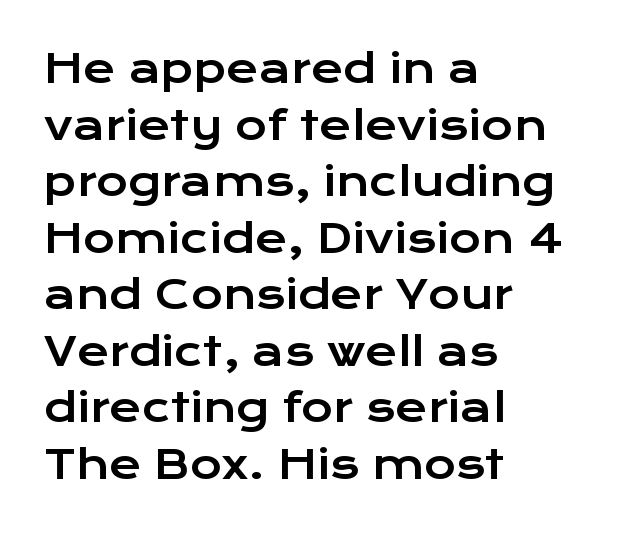
The lines sit at an ordinary, default distance from one another. Is this a fixed-width face? No — the glyphs have proportional, varying widths. These lines are set flush left with a ragged right edge. Nobody drew a line under any word here. In terms of posture, this sample is upright.
